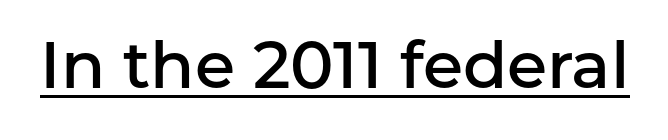
Q: Is the text bold? A: Semi-bold.
Q: Is the text italic (slanted)? A: No, it is upright.
Q: Is the typeface a serif or a sans-serif typeface? A: Sans-serif.
Q: Is the text underlined? A: Yes.
Q: Is the spacing between letters normal or unusually wide? A: Normal.
Q: Width (condensed, normal, or wide)? A: Normal.
Q: Stroke contrast? A: Low.
Q: x-height? A: Medium.
Q: Monospaced? A: No.
